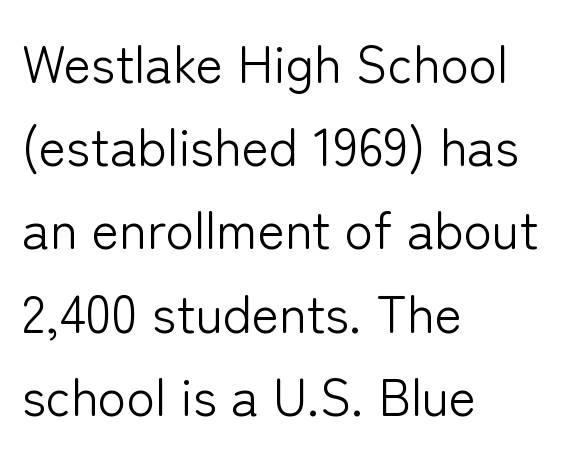
Q: Is the text bold? A: No.
Q: Is the text italic (slanted)? A: No, it is upright.
Q: Is the typeface a serif or a sans-serif typeface? A: Sans-serif.
Q: Is the text underlined? A: No.
Q: How is the paragraph aligned? A: Left-aligned.
Q: Is the spacing between letters normal or unusually wide? A: Normal.
Q: Is the spacing between lines tight, normal or loose? A: Normal.
Q: Width (condensed, normal, or wide)? A: Normal.
Q: Stroke contrast? A: Low.
Q: x-height? A: Medium.
Q: Monospaced? A: No.
